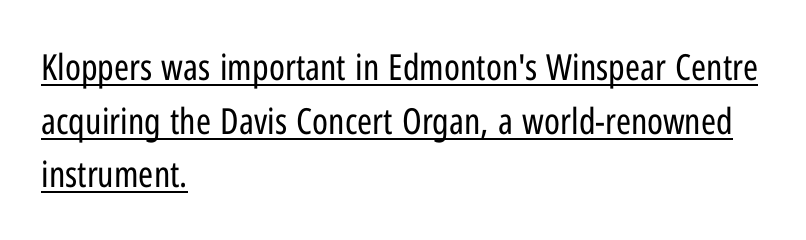
{"serif": "no", "italic": "no", "bold": "no", "weight": "regular", "width": "condensed", "stroke_contrast": "low", "x_height": "medium", "monospaced": "no", "underline": "yes", "align": "left", "line_spacing": "normal", "line_spacing_ratio": 1.49, "letter_spacing": "normal", "letter_spacing_em": 0.0, "glyph_px": 36}
